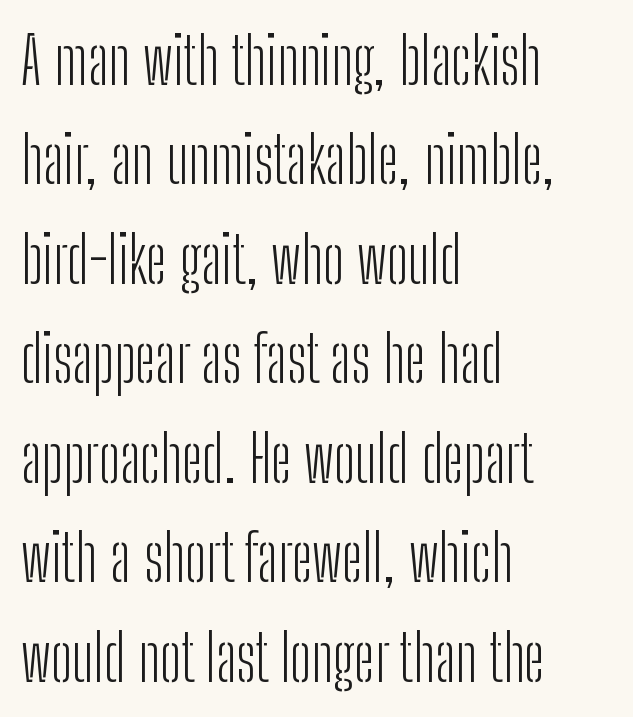
{"serif": "no", "italic": "no", "bold": "no", "weight": "light", "width": "condensed", "stroke_contrast": "low", "x_height": "medium", "monospaced": "no", "underline": "no", "align": "left", "line_spacing": "normal", "line_spacing_ratio": 1.53, "letter_spacing": "normal", "letter_spacing_em": 0.0, "glyph_px": 65}
